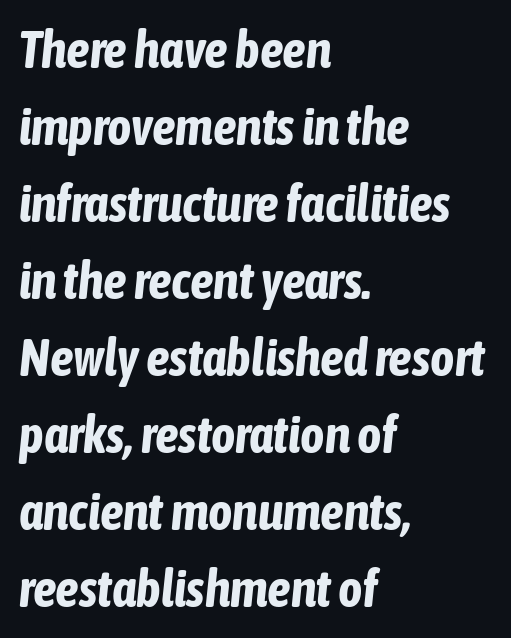
The image shows 52 px bold, condensed type, italic (leaning right); set left-aligned, normal line spacing (1.48x), normal letter spacing, not underlined; low stroke contrast and a medium x-height.
